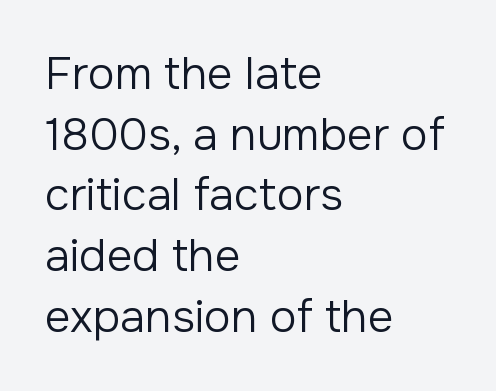
{"serif": "no", "italic": "no", "bold": "no", "weight": "regular", "width": "normal", "stroke_contrast": "low", "x_height": "medium", "monospaced": "no", "underline": "no", "align": "left", "line_spacing": "normal", "line_spacing_ratio": 1.35, "letter_spacing": "normal", "letter_spacing_em": 0.0, "glyph_px": 45}
